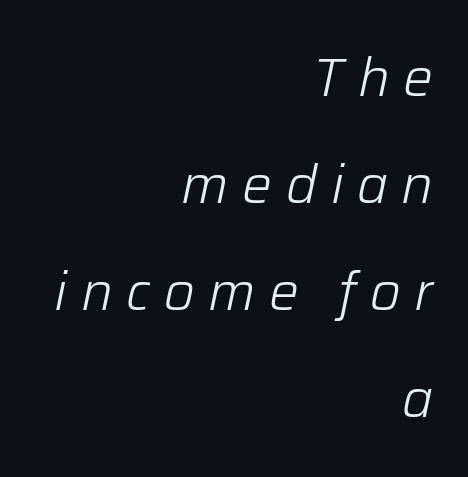
The foot of each line stays bare and open. Casual observation: everything's shoved over to the right. These lines are rendered in a variable-pitch font. Designer's note — italics engaged. The leading is generous, giving the passage an open texture. Heft: none added — not bold.
